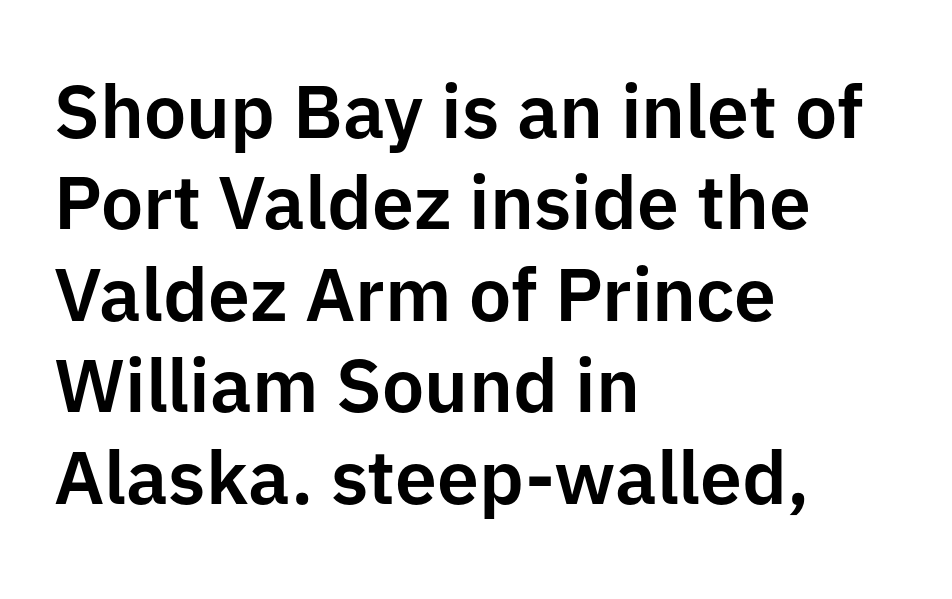
{"serif": "no", "italic": "no", "width": "normal", "stroke_contrast": "low", "x_height": "medium", "monospaced": "no", "underline": "no", "align": "left", "line_spacing_ratio": 1.22, "letter_spacing": "normal", "letter_spacing_em": 0.0, "glyph_px": 75}
